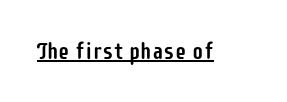
The image shows 23 px text type, upright; set normal letter spacing, underlined.
